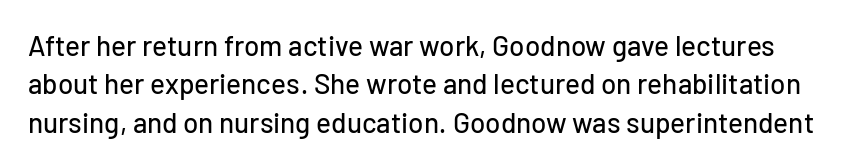
The image shows 28 px sans-serif type, upright; set normal line spacing (1.37x), normal letter spacing, not underlined; low stroke contrast and a medium x-height.
